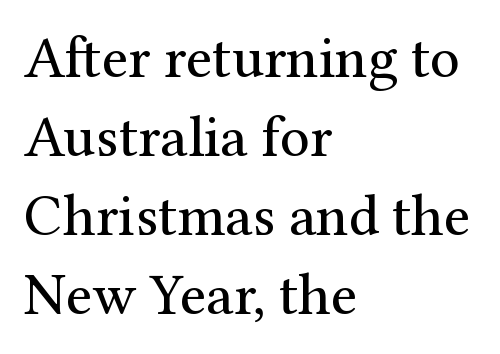
The passage shown is typed in a proportional face where columns would drift. Reading down the column, the eye jumps a familiar distance to each next line. The words here are not underlined. Standard letterfit; no display-style spreading of the glyphs.
